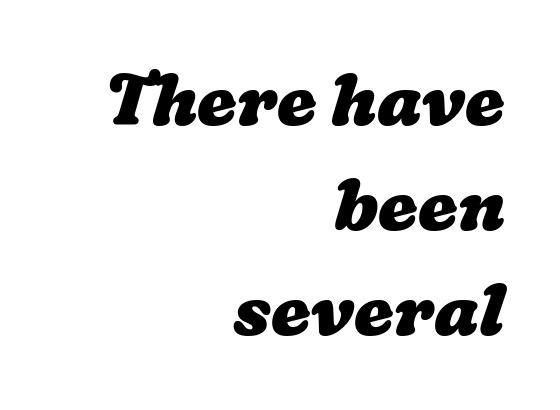
Q: Is the text bold? A: Yes.
Q: Is the text underlined? A: No.
Q: How is the paragraph aligned? A: Right-aligned.
Q: Is the spacing between letters normal or unusually wide? A: Normal.
Q: Is the spacing between lines tight, normal or loose? A: Normal.
Q: Width (condensed, normal, or wide)? A: Wide.
Q: Stroke contrast? A: Low.
Q: x-height? A: Medium.
Q: Monospaced? A: No.
